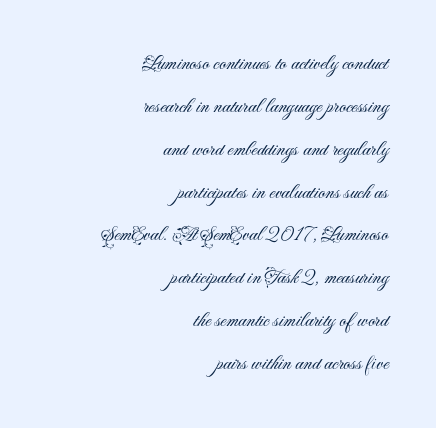
{"bold": "no", "underline": "no", "align": "right", "line_spacing": "loose", "line_spacing_ratio": 2.04, "letter_spacing": "normal", "letter_spacing_em": 0.0, "glyph_px": 21}
